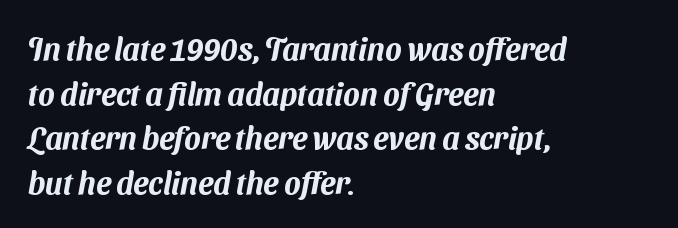
The image shows 31 px sans-serif type; set left-aligned, normal line spacing (1.44x), normal letter spacing, not underlined; medium stroke contrast and a medium x-height.
